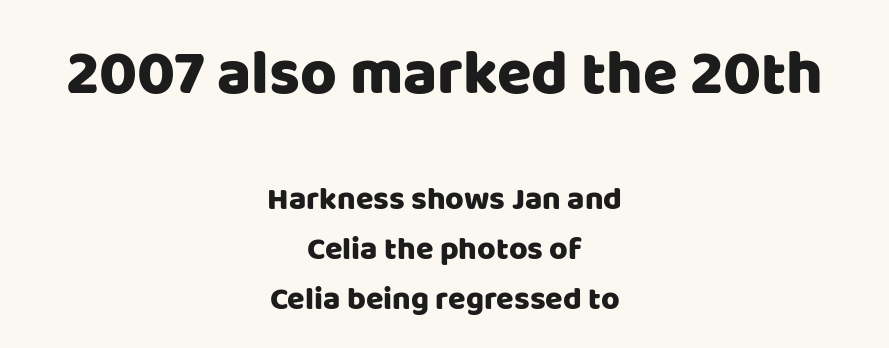
{"serif": "no", "italic": "no", "width": "normal", "stroke_contrast": "low", "x_height": "large", "monospaced": "no", "underline": "no", "align": "center", "line_spacing": "normal", "line_spacing_ratio": 1.56, "letter_spacing": "normal", "letter_spacing_em": 0.0, "larger_block": "first", "size_ratio": 1.97, "glyph_px": 63}
